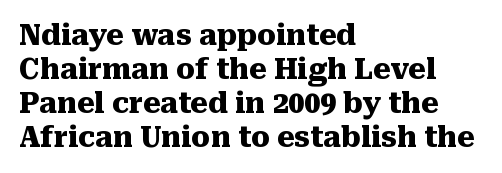
Students, this is bold: see how much ink each stroke carries. Designer's note — italics off, roman on. The passage shown is typeset with a serif family. These lines are set flush left with a ragged right edge.
